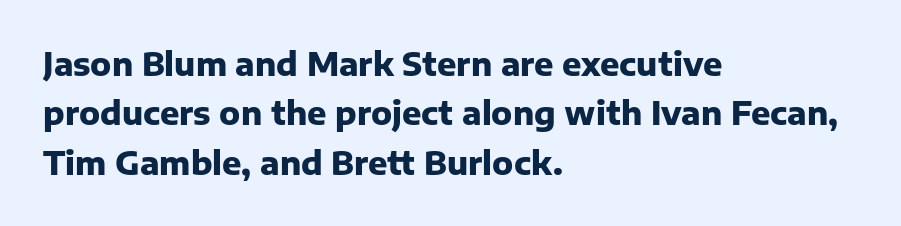
{"serif": "no", "italic": "no", "bold": "yes", "weight": "heavy", "width": "normal", "stroke_contrast": "low", "x_height": "medium", "monospaced": "no", "underline": "no", "align": "left", "line_spacing": "normal", "line_spacing_ratio": 1.54, "letter_spacing": "normal", "letter_spacing_em": 0.0, "glyph_px": 32}
